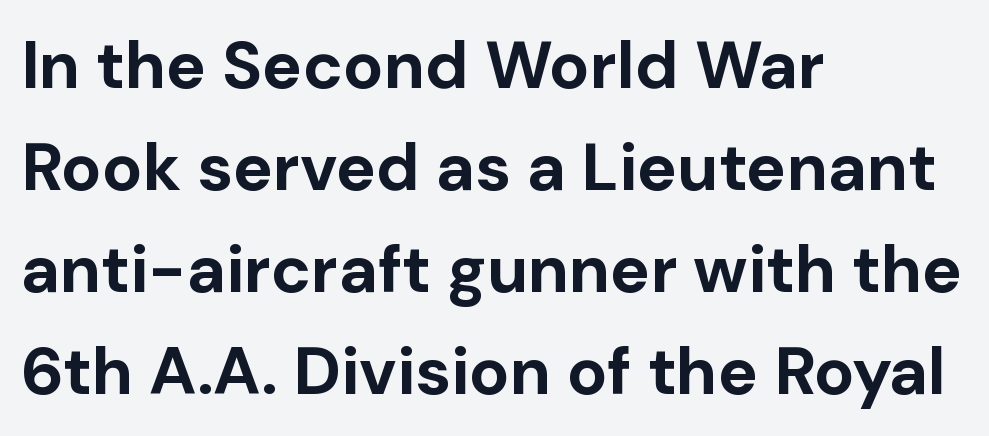
Q: Is the text bold? A: Yes.
Q: Is the text italic (slanted)? A: No, it is upright.
Q: Is the typeface a serif or a sans-serif typeface? A: Sans-serif.
Q: Is the text underlined? A: No.
Q: How is the paragraph aligned? A: Left-aligned.
Q: Is the spacing between letters normal or unusually wide? A: Normal.
Q: Is the spacing between lines tight, normal or loose? A: Normal.
Q: Width (condensed, normal, or wide)? A: Normal.
Q: Stroke contrast? A: Low.
Q: x-height? A: Medium.
Q: Monospaced? A: No.
